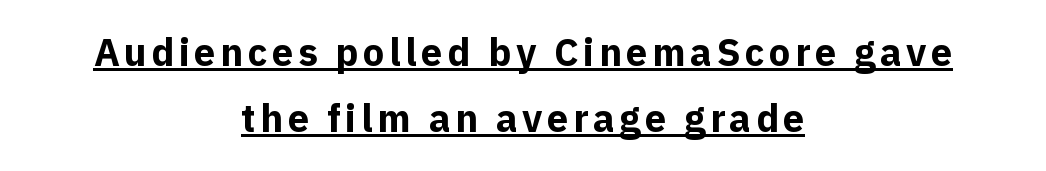
The image shows 38 px bold sans-serif type, upright; set centered, line spacing 1.74x, underlined; a medium x-height.
